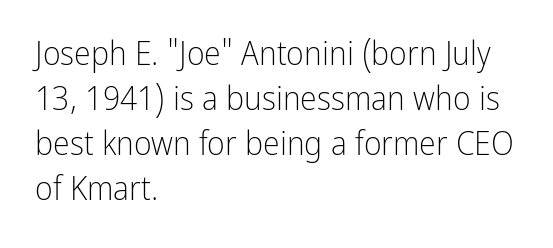
Q: Is the text bold? A: No.
Q: Is the text italic (slanted)? A: No, it is upright.
Q: Is the typeface a serif or a sans-serif typeface? A: Sans-serif.
Q: Is the text underlined? A: No.
Q: How is the paragraph aligned? A: Left-aligned.
Q: Is the spacing between letters normal or unusually wide? A: Normal.
Q: Is the spacing between lines tight, normal or loose? A: Normal.
Q: Width (condensed, normal, or wide)? A: Condensed.
Q: Stroke contrast? A: Low.
Q: x-height? A: Medium.
Q: Monospaced? A: No.
